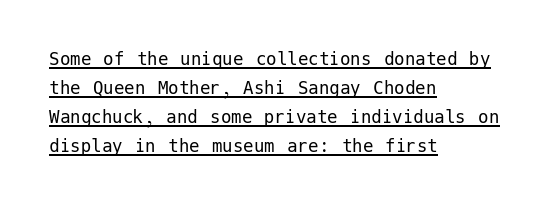
Q: Is the text bold? A: No.
Q: Is the text italic (slanted)? A: No, it is upright.
Q: Is the text underlined? A: Yes.
Q: How is the paragraph aligned? A: Left-aligned.
Q: Is the spacing between letters normal or unusually wide? A: Normal.
Q: Is the spacing between lines tight, normal or loose? A: Normal.
